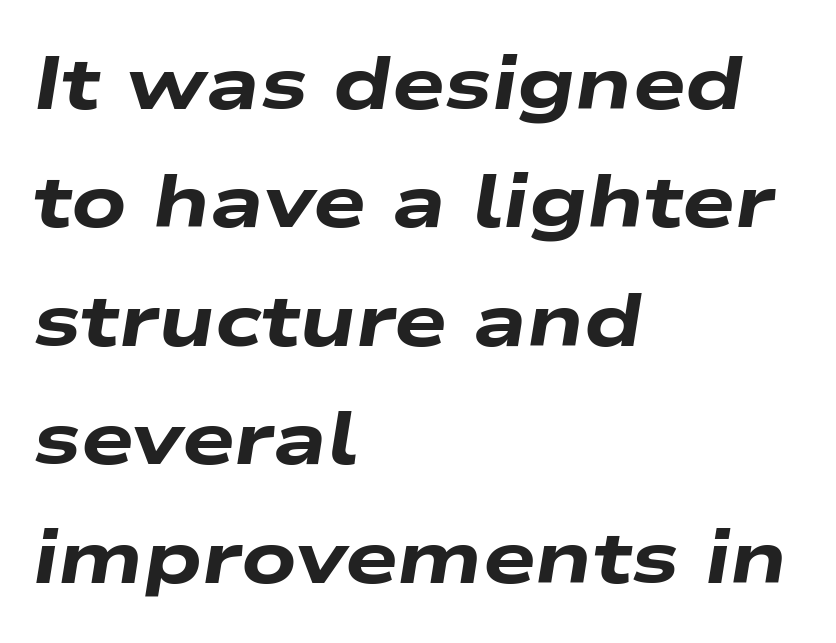
Would a proofreader flag this as italicized? Yes. Look at the stroke-to-counter ratio: heavy, a bold. Inter-character spacing is left at the font's built-in metrics. Here the designer chose a conventional face with non-uniform glyph widths.
